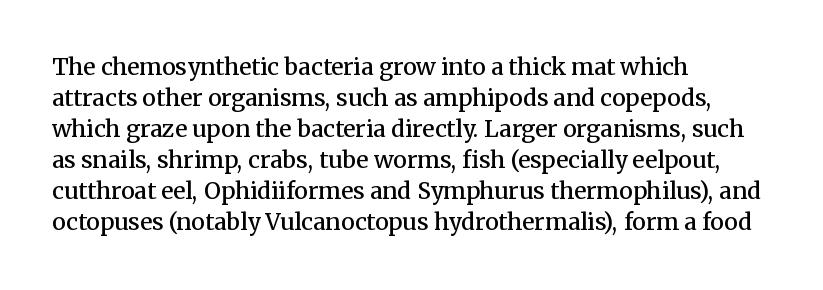
The image shows 23 px text type, upright; set left-aligned, normal line spacing (1.35x), normal letter spacing, not underlined.
